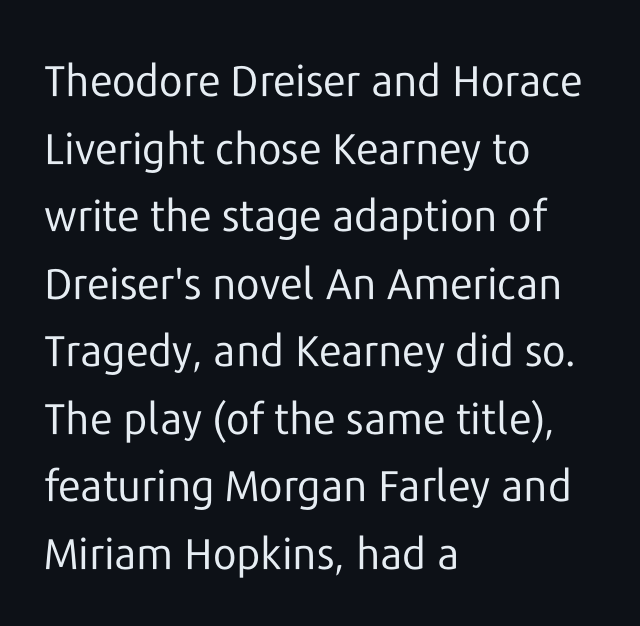
Caption: multi-line text, flush left, ragged right. A typesetter would call this proportional, since set widths differ per character. The space beneath each line is pristine and unruled. The lettering holds an erect, upright posture throughout. Caption: standard tracking, unaltered. The weight would be labelled regular, book, light, or lighter still.
